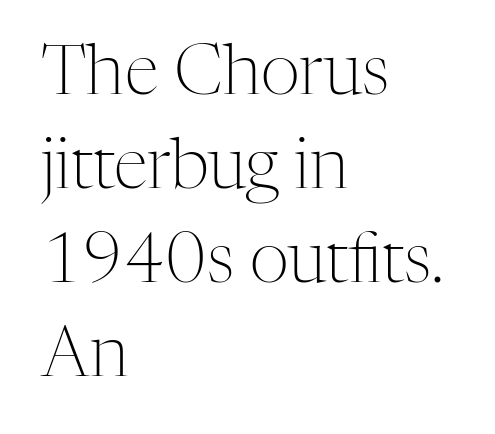
The image shows 69 px light serif type, upright; set left-aligned, normal line spacing (1.36x), normal letter spacing, not underlined; medium stroke contrast and a medium x-height.
